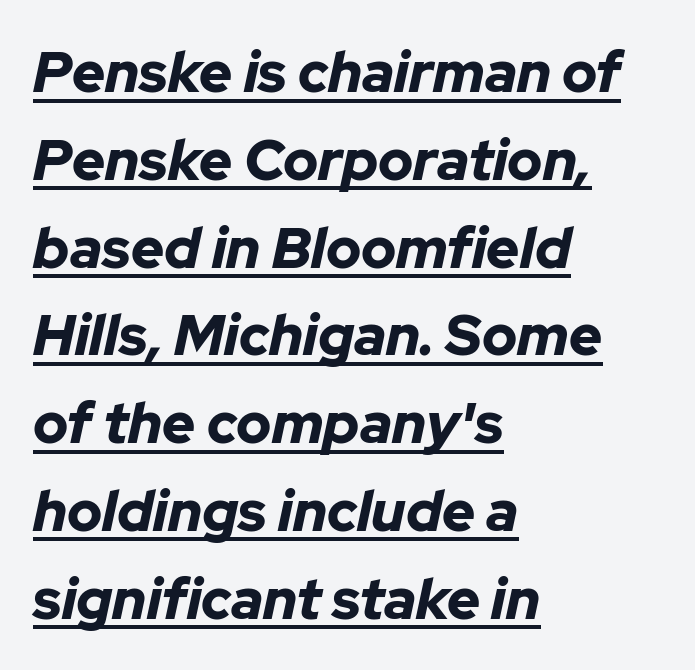
This sample has the flowing, uneven cadence of proportional lettering. Look at the stroke-to-counter ratio: heavy, a bold. This rendering features underlined lettering. A normal amount of white space separates one row of letters from the next. Every row of glyphs begins at an identical x-position on the left.
